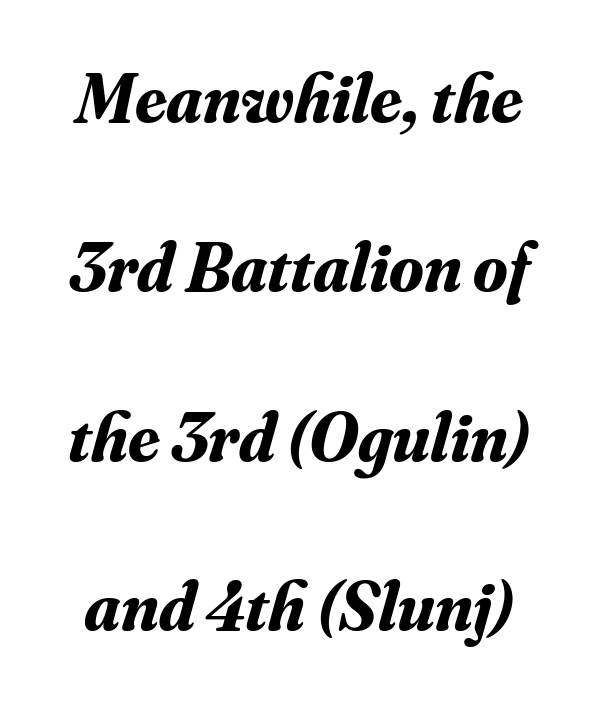
Q: Is the text bold? A: Yes.
Q: Is the text italic (slanted)? A: Yes, it leans right by about 16 degrees.
Q: Is the typeface a serif or a sans-serif typeface? A: Serif.
Q: Is the text underlined? A: No.
Q: Is the spacing between letters normal or unusually wide? A: Normal.
Q: Is the spacing between lines tight, normal or loose? A: Loose.
Q: Width (condensed, normal, or wide)? A: Normal.
Q: Stroke contrast? A: Medium.
Q: x-height? A: Small.
Q: Monospaced? A: No.
